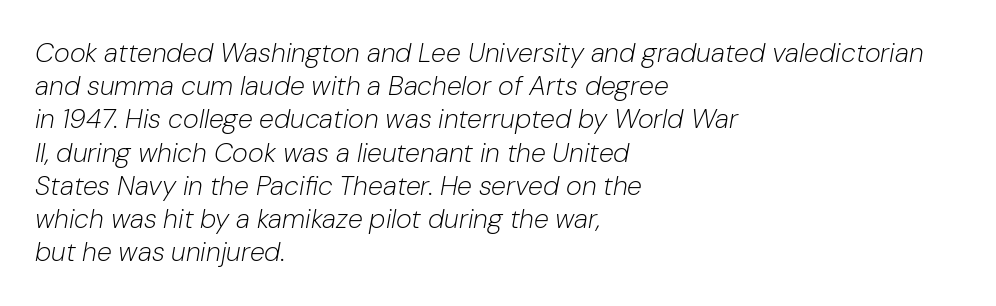
The image shows 27 px text type, italic (leaning right); set left-aligned, line spacing 1.23x, normal letter spacing, not underlined.
